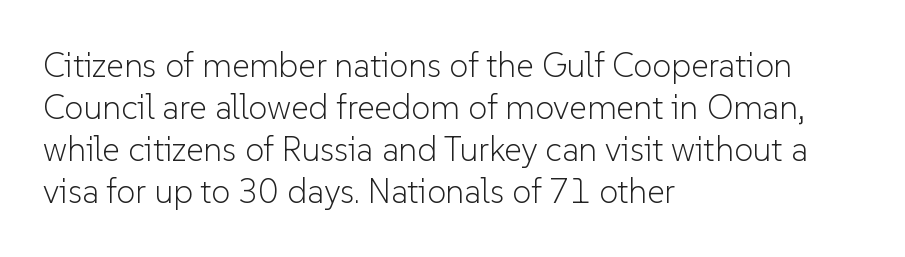
Q: Is the text bold? A: No.
Q: Is the text italic (slanted)? A: No, it is upright.
Q: Is the typeface a serif or a sans-serif typeface? A: Sans-serif.
Q: Is the text underlined? A: No.
Q: How is the paragraph aligned? A: Left-aligned.
Q: Is the spacing between letters normal or unusually wide? A: Normal.
Q: Width (condensed, normal, or wide)? A: Normal.
Q: Stroke contrast? A: Low.
Q: x-height? A: Medium.
Q: Monospaced? A: No.
